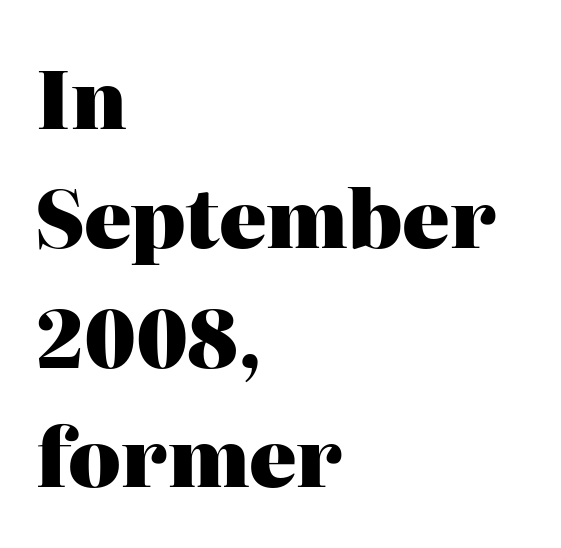
The image shows 79 px heavy serif type, upright; set left-aligned, normal line spacing (1.51x), normal letter spacing, not underlined; high stroke contrast and a medium x-height.
